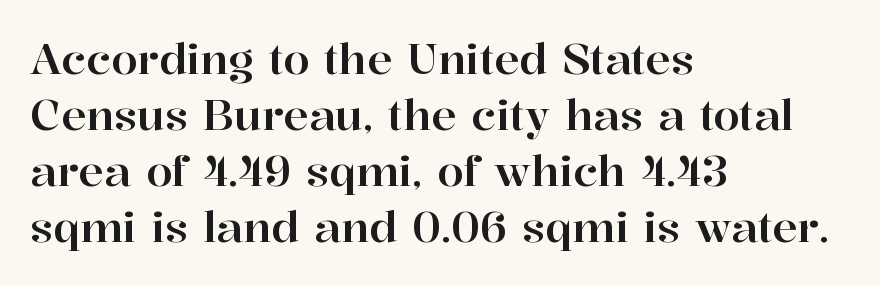
The image shows 42 px serif type, upright; set left-aligned, normal line spacing (1.33x), normal letter spacing, not underlined; high stroke contrast and a medium x-height.
